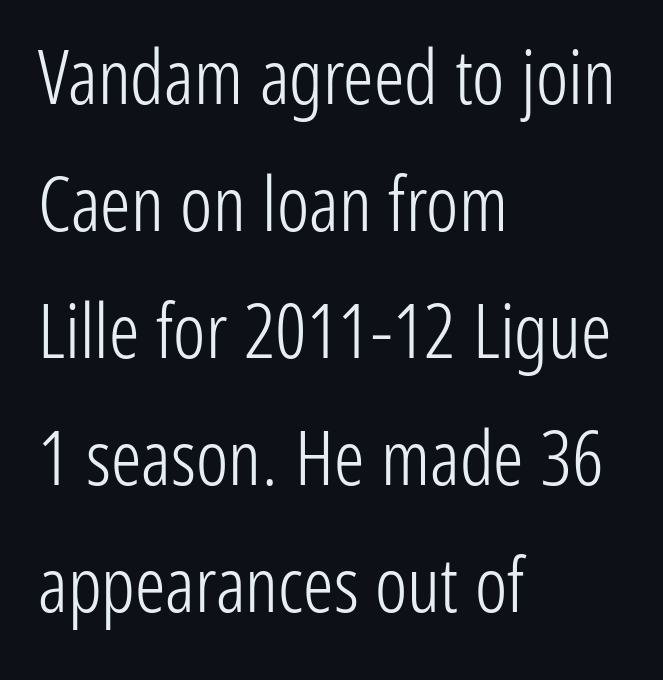
The image shows 76 px light, condensed sans-serif type, upright; set left-aligned, normal line spacing (1.67x), normal letter spacing, not underlined; low stroke contrast and a medium x-height.
